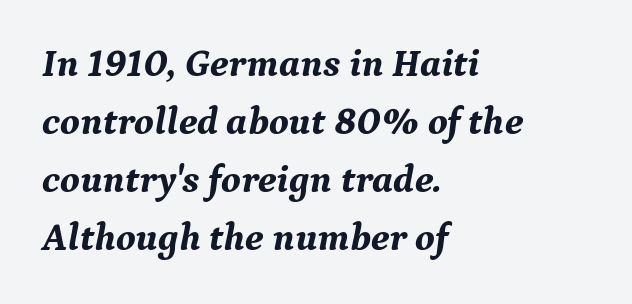
The image shows 39 px bold serif type, italic (leaning right); set left-aligned, normal line spacing (1.49x), normal letter spacing, not underlined; medium stroke contrast and a medium x-height.
